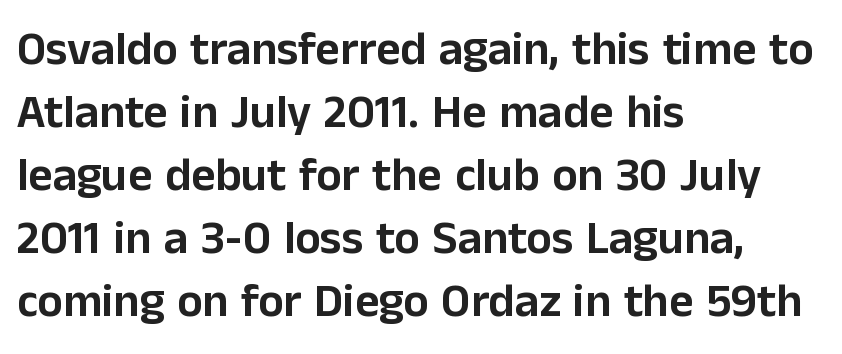
The image shows 47 px sans-serif type, upright; set left-aligned, normal line spacing (1.34x), normal letter spacing, not underlined; low stroke contrast and a medium x-height.
